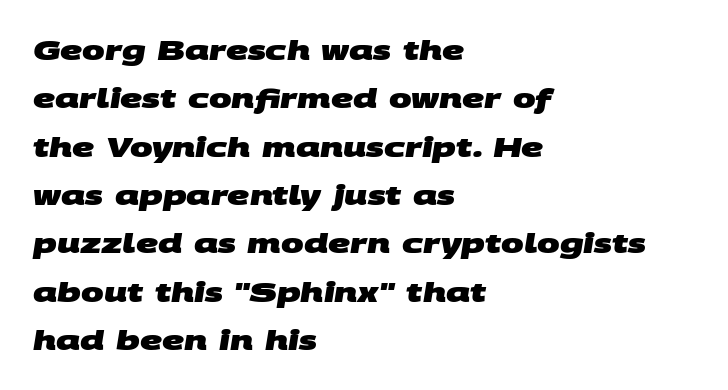
{"bold": "yes", "underline": "no", "align": "left", "line_spacing_ratio": 1.79, "letter_spacing": "normal", "letter_spacing_em": 0.0, "glyph_px": 27}
